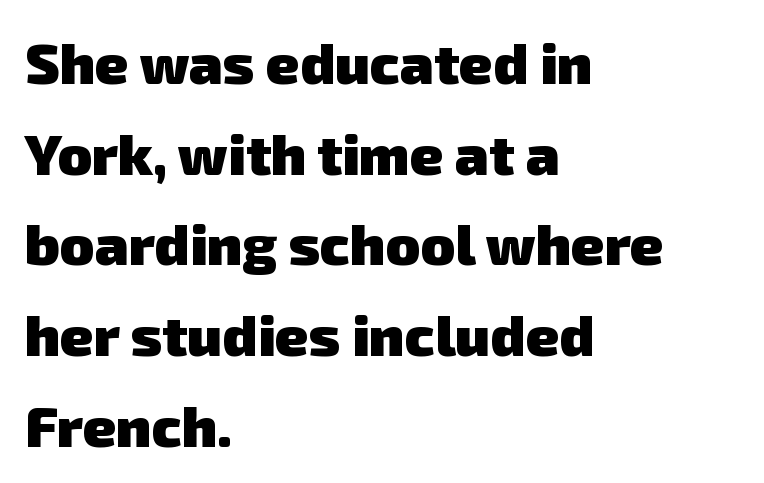
Q: Is the text bold? A: Yes.
Q: Is the typeface a serif or a sans-serif typeface? A: Sans-serif.
Q: Is the text underlined? A: No.
Q: How is the paragraph aligned? A: Left-aligned.
Q: Is the spacing between letters normal or unusually wide? A: Normal.
Q: Is the spacing between lines tight, normal or loose? A: Normal.
Q: Width (condensed, normal, or wide)? A: Normal.
Q: Stroke contrast? A: Low.
Q: x-height? A: Medium.
Q: Monospaced? A: No.
